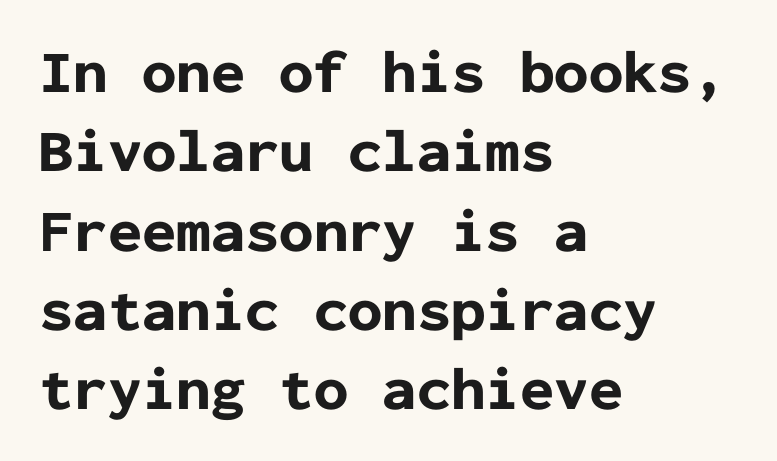
In CSS terms this would be text-align: left. Lines of text with bare space underneath. Default kerning and tracking; the words read as compact shapes. Think of a typewriter: that constant character pitch is what you see here. What weight is shown? A full bold with thick strokes.
